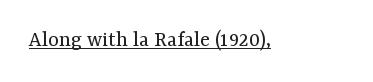
Students, observe the line beneath the letters — that is underlining. You can tell it's not italic because the verticals are truly vertical. Stems here are at most as thick as an everyday book face. Between one letter and the next there's only the usual sliver of space.
